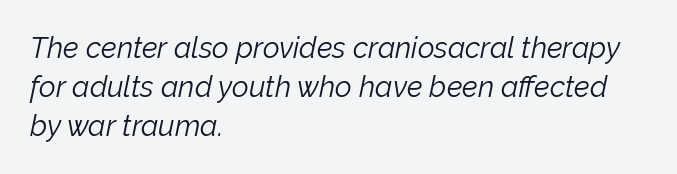
Q: Is the text bold? A: No.
Q: Is the text italic (slanted)? A: Yes, it leans right by about 12 degrees.
Q: Is the text underlined? A: No.
Q: How is the paragraph aligned? A: Left-aligned.
Q: Is the spacing between letters normal or unusually wide? A: Normal.
Q: Is the spacing between lines tight, normal or loose? A: Normal.
Q: Width (condensed, normal, or wide)? A: Normal.
Q: Stroke contrast? A: Low.
Q: x-height? A: Medium.
Q: Monospaced? A: No.
